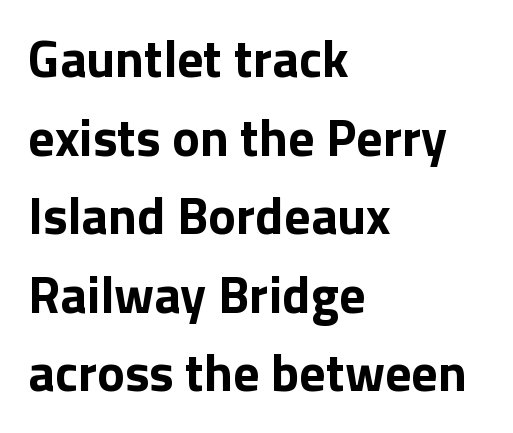
The image shows 52 px bold sans-serif type, upright; set left-aligned, normal line spacing (1.51x), normal letter spacing, not underlined; low stroke contrast and a medium x-height.
